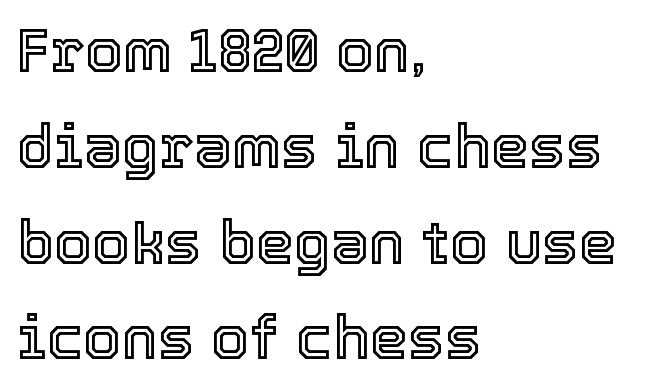
The image shows 61 px text type, upright; set left-aligned, normal line spacing (1.57x), normal letter spacing, not underlined; a medium x-height.
